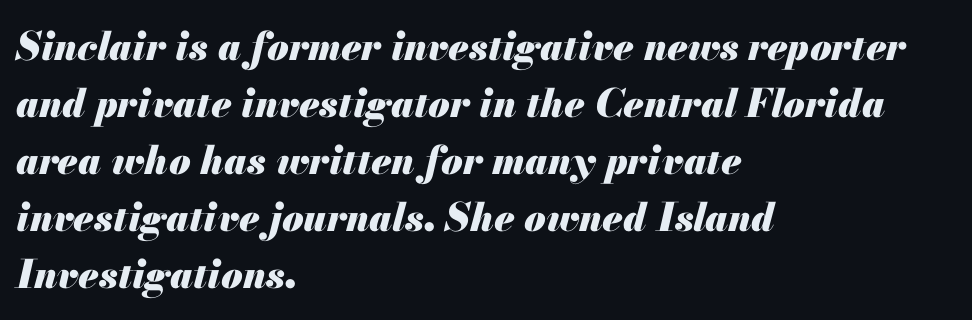
{"italic": "yes", "lean": "right", "slant_degrees": 13, "bold": "yes", "weight": "heavy", "width": "normal", "stroke_contrast": "medium", "x_height": "small", "monospaced": "no", "underline": "no", "align": "left", "line_spacing": "normal", "line_spacing_ratio": 1.46, "letter_spacing": "normal", "letter_spacing_em": 0.0, "glyph_px": 39}
